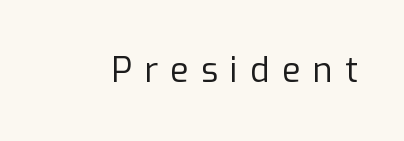
Type style note: lacks serifs. The weight would be labelled regular, book, light, or lighter still. Each row of text sits above clean, open space. Loose tracking; the words dissolve into strings of separated letters. Each letter keeps its own natural width here, so spacing adapts to shape. When letters stand straight like this, we call the style roman or upright.
